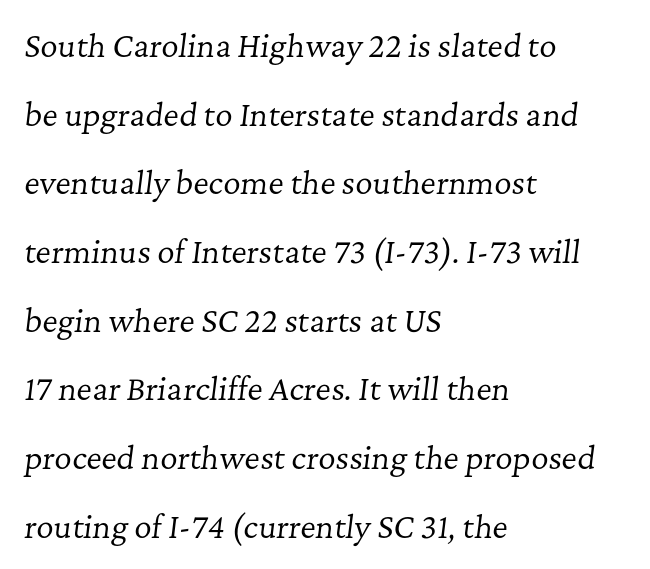
The image shows 30 px regular-weight serif type, italic (leaning right); set left-aligned, loose line spacing (2.29x), normal letter spacing, not underlined; low stroke contrast and a medium x-height.
